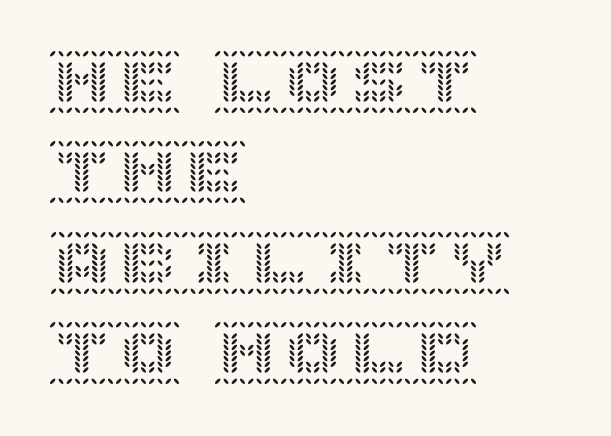
{"italic": "no", "width": "normal", "x_height": "large", "underline": "no", "align": "left", "line_spacing": "normal", "line_spacing_ratio": 1.37, "letter_spacing": "normal", "letter_spacing_em": 0.0, "glyph_px": 66}
